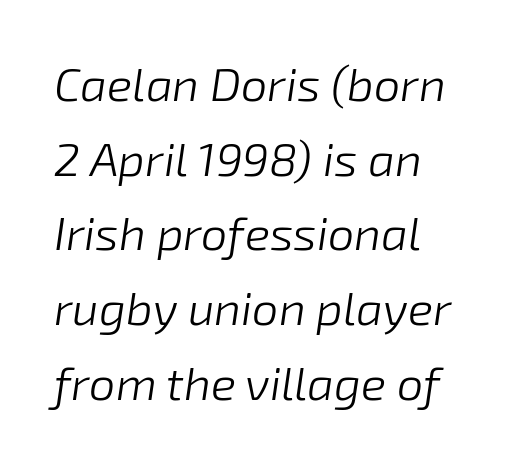
{"italic": "yes", "lean": "right", "slant_degrees": 8, "bold": "no", "weight": "light", "width": "normal", "stroke_contrast": "low", "x_height": "medium", "monospaced": "no", "underline": "no", "align": "left", "line_spacing": "normal", "line_spacing_ratio": 1.59, "letter_spacing": "normal", "letter_spacing_em": 0.0, "glyph_px": 47}
